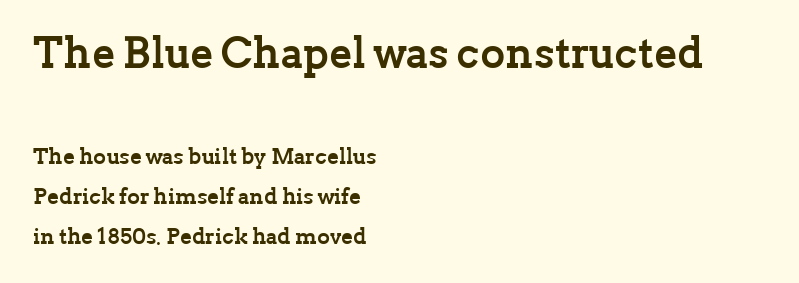
The image shows 43 px semibold serif type, upright; set left-aligned, line spacing 1.82x, normal letter spacing, not underlined; the first (top) block is 1.95x larger; low stroke contrast and a medium x-height.
